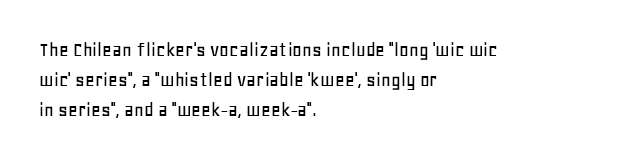
Q: Is the text italic (slanted)? A: No, it is upright.
Q: Is the text underlined? A: No.
Q: How is the paragraph aligned? A: Left-aligned.
Q: Is the spacing between letters normal or unusually wide? A: Normal.
Q: Is the spacing between lines tight, normal or loose? A: Normal.
